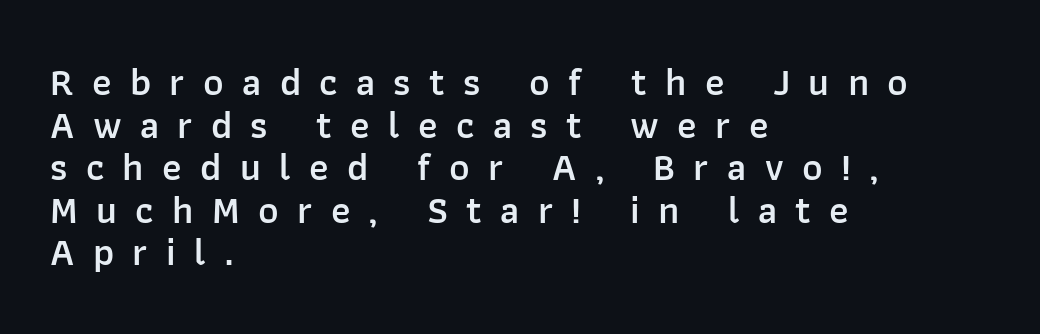
{"serif": "no", "italic": "no", "bold": "semi", "weight": "semibold", "width": "normal", "stroke_contrast": "low", "x_height": "medium", "monospaced": "no", "underline": "no", "align": "left", "line_spacing": "tight", "line_spacing_ratio": 1.09, "letter_spacing": "wide", "letter_spacing_em": 0.47, "glyph_px": 39}
